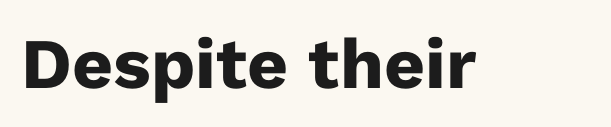
A typesetter would call this proportional, since set widths differ per character. The area under the type is left untouched. Unlike a traditional serif, this face leaves its strokes unadorned. Summary of weight: heavy, a full bold. The letterforms sit shoulder to shoulder at normal distance. Quick note: not italic, upright.
